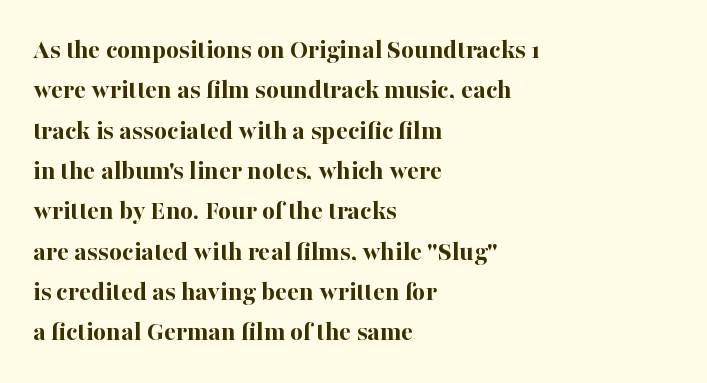
These lines are set flush left with a ragged right edge. Observe the serifs anchoring each vertical stroke in this sample. No extra tracking has been applied to these lines. The passage shown is typed in a proportional face where columns would drift. Each glyph is drawn with heavy, bold strokes.
